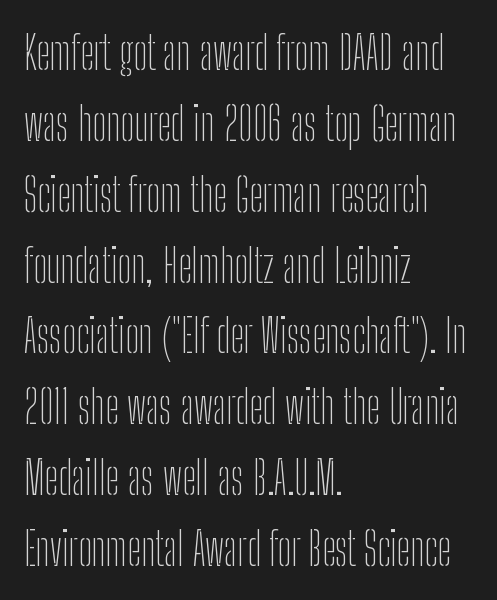
The image shows 46 px thin, condensed sans-serif type, upright; set left-aligned, normal line spacing (1.54x), normal letter spacing, not underlined; low stroke contrast and a medium x-height.
